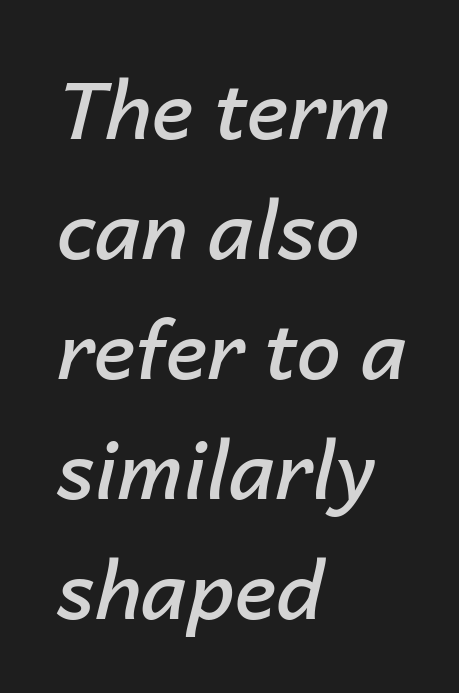
You can tell it's italic because the verticals aren't actually vertical. These lines keep a tight, regular rhythm from letter to letter. The rows are spaced the way most documents space them. Plain, unruled lines of type. Its strokes are somewhat broadened, the hallmark of semibold type.
